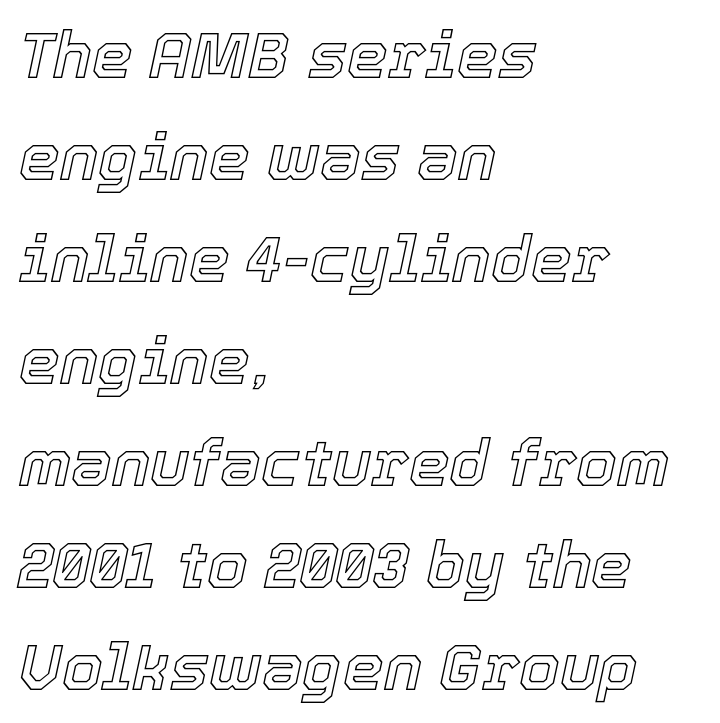
The image shows 65 px text type, italic (leaning right); set left-aligned, normal line spacing (1.57x), normal letter spacing, not underlined; a medium x-height.
